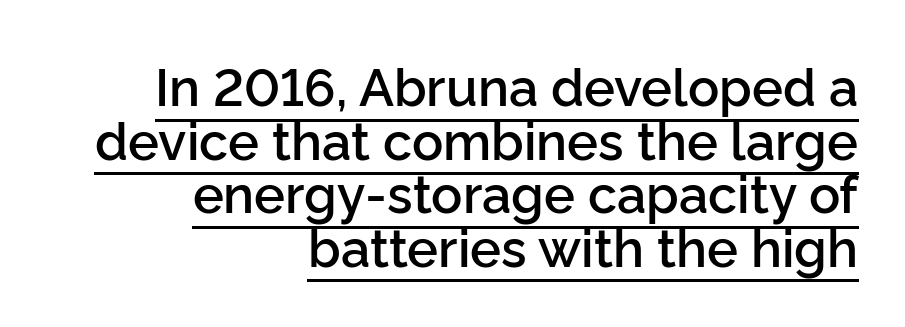
The image shows 52 px semibold sans-serif type, upright; set right-aligned, tight line spacing (1.03x), normal letter spacing, underlined; low stroke contrast and a medium x-height.
